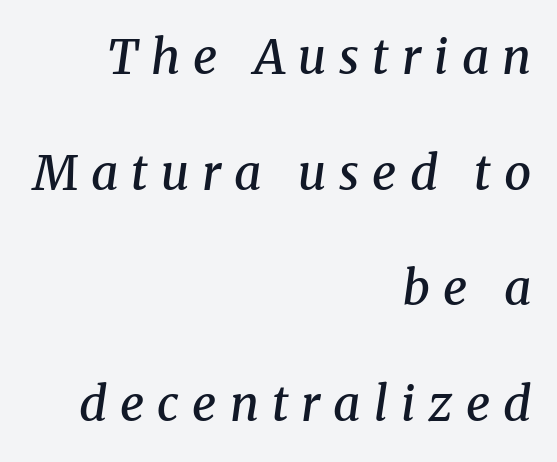
Q: Is the text bold? A: Semi-bold.
Q: Is the text italic (slanted)? A: Yes, it leans right by about 8 degrees.
Q: Is the typeface a serif or a sans-serif typeface? A: Serif.
Q: Is the text underlined? A: No.
Q: How is the paragraph aligned? A: Right-aligned.
Q: Is the spacing between letters normal or unusually wide? A: Unusually wide.
Q: Is the spacing between lines tight, normal or loose? A: Loose.
Q: Width (condensed, normal, or wide)? A: Normal.
Q: Stroke contrast? A: Medium.
Q: x-height? A: Medium.
Q: Monospaced? A: No.
